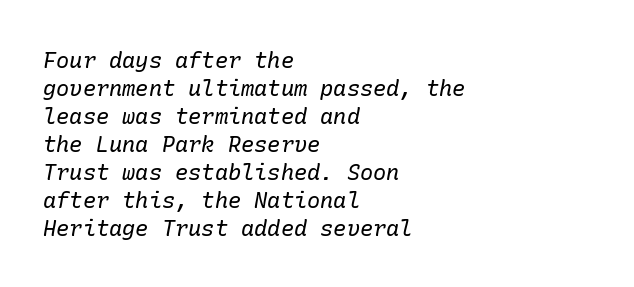
This rendering leaves character spacing at its baseline value. No chunkiness to these letters — they're not bold. The space between consecutive lines is moderate. An italicized treatment has been applied to the whole sample. Lines of text with bare space underneath.
